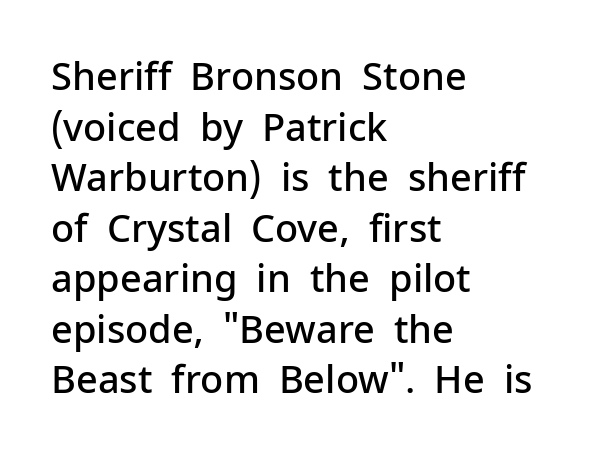
{"serif": "no", "italic": "no", "bold": "semi", "weight": "semibold", "width": "normal", "stroke_contrast": "low", "x_height": "medium", "monospaced": "no", "underline": "no", "align": "left", "line_spacing": "normal", "line_spacing_ratio": 1.33, "letter_spacing": "normal", "letter_spacing_em": 0.0, "glyph_px": 38}
